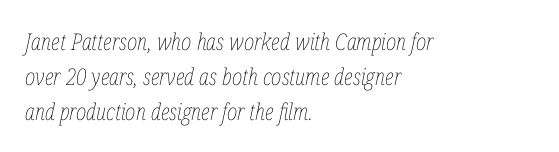
{"italic": "yes", "lean": "right", "slant_degrees": 12, "bold": "no", "underline": "no", "align": "left", "line_spacing": "normal", "line_spacing_ratio": 1.52, "letter_spacing": "normal", "letter_spacing_em": 0.0, "glyph_px": 23}
